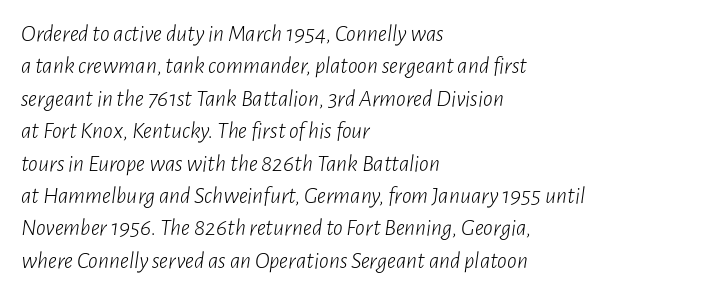
The image shows 24 px text type, italic (leaning right); set left-aligned, normal line spacing (1.35x), normal letter spacing, not underlined.
